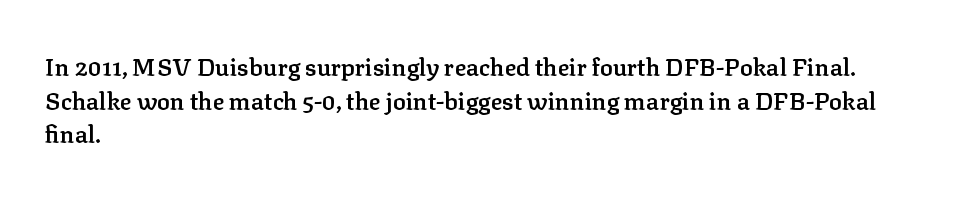
The image shows 24 px text type, upright; set left-aligned, normal line spacing (1.4x), normal letter spacing, not underlined.
